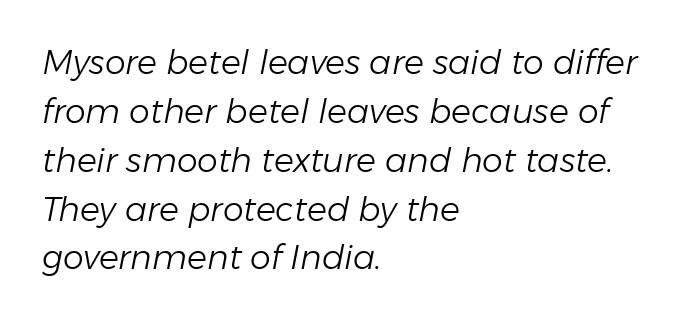
The image shows 33 px light type, italic (leaning right); set left-aligned, normal line spacing (1.48x), normal letter spacing, not underlined; low stroke contrast and a medium x-height.
